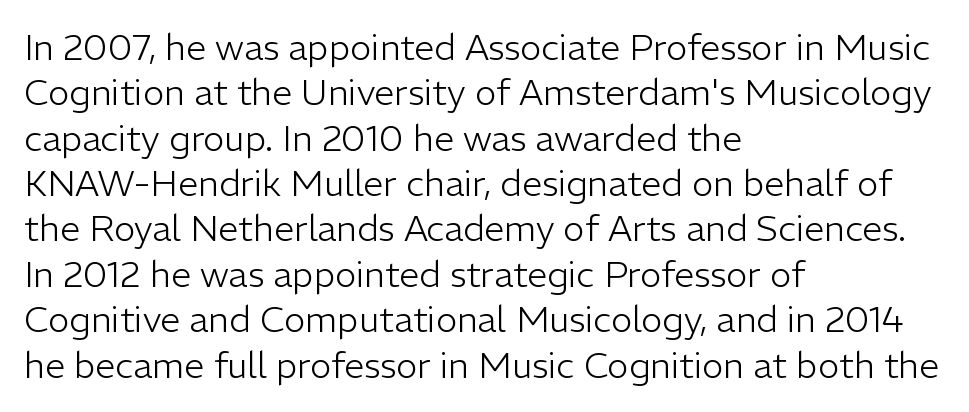
Q: Is the text bold? A: No.
Q: Is the text italic (slanted)? A: No, it is upright.
Q: Is the typeface a serif or a sans-serif typeface? A: Sans-serif.
Q: Is the text underlined? A: No.
Q: How is the paragraph aligned? A: Left-aligned.
Q: Is the spacing between letters normal or unusually wide? A: Normal.
Q: Is the spacing between lines tight, normal or loose? A: Normal.
Q: Width (condensed, normal, or wide)? A: Normal.
Q: Stroke contrast? A: Low.
Q: x-height? A: Medium.
Q: Monospaced? A: No.
